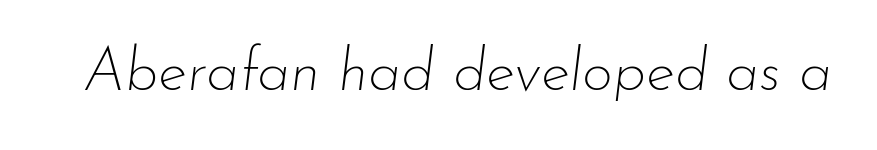
{"italic": "yes", "lean": "right", "slant_degrees": 7, "bold": "no", "weight": "thin", "width": "normal", "stroke_contrast": "low", "x_height": "small", "monospaced": "no", "underline": "no", "letter_spacing": "normal", "letter_spacing_em": 0.0, "glyph_px": 60}
